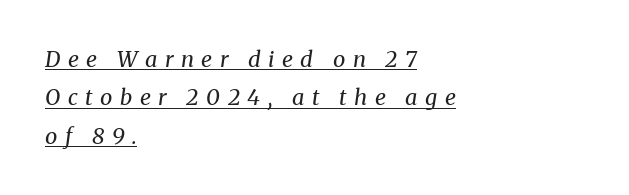
Stem width sits at or under what a default text font uses. The rendered words wear a rule along their underside. The letterforms stand isolated, each surrounded by extra space. Notice how the passage keeps a crisp vertical edge on the left only.
